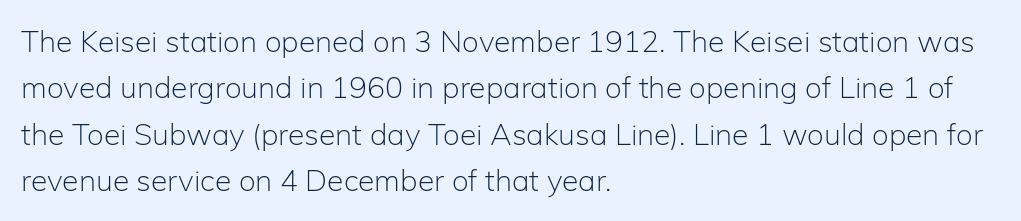
Q: Is the text bold? A: No.
Q: Is the text italic (slanted)? A: No, it is upright.
Q: Is the typeface a serif or a sans-serif typeface? A: Sans-serif.
Q: Is the text underlined? A: No.
Q: How is the paragraph aligned? A: Left-aligned.
Q: Is the spacing between letters normal or unusually wide? A: Normal.
Q: Is the spacing between lines tight, normal or loose? A: Normal.
Q: Width (condensed, normal, or wide)? A: Normal.
Q: Stroke contrast? A: Low.
Q: x-height? A: Medium.
Q: Monospaced? A: No.
